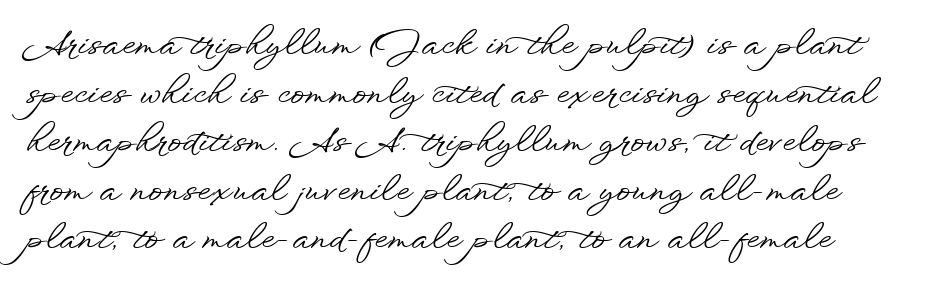
Q: Is the text italic (slanted)? A: Yes.
Q: Is the typeface a serif or a sans-serif typeface? A: Sans-serif.
Q: Is the text underlined? A: No.
Q: Is the spacing between letters normal or unusually wide? A: Normal.
Q: Is the spacing between lines tight, normal or loose? A: Normal.
Q: Width (condensed, normal, or wide)? A: Wide.
Q: Stroke contrast? A: Low.
Q: x-height? A: Small.
Q: Monospaced? A: No.
